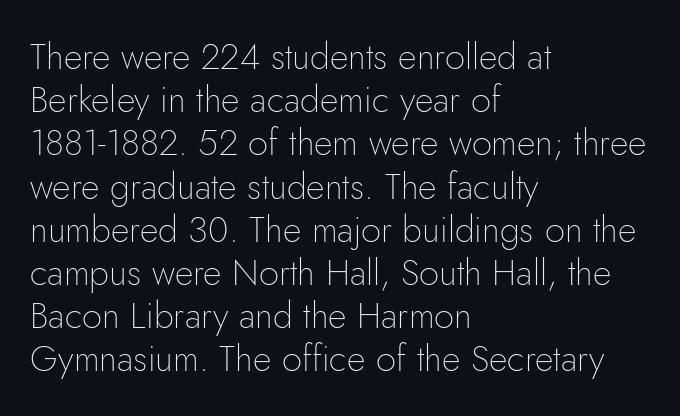
The image shows 36 px thin sans-serif type, upright; set left-aligned, line spacing 1.2x, normal letter spacing, not underlined; low stroke contrast and a small x-height.
